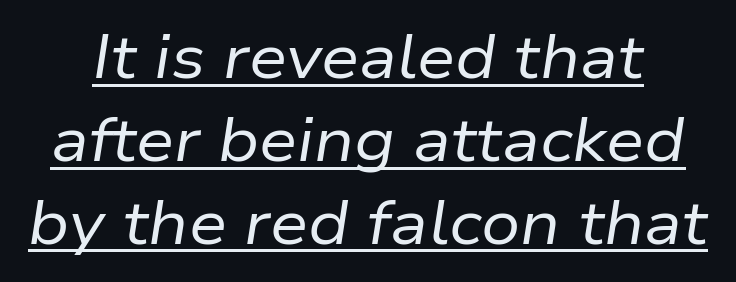
Is the letter spacing exaggerated? No — it looks like the ordinary default. Each letter keeps its own natural width here, so spacing adapts to shape. The vertical gap from one line to the next is medium. An italicized treatment has been applied to the whole sample. Unbolded letterforms with no extra heft. Check the space under the baseline: a stroke is drawn there.
